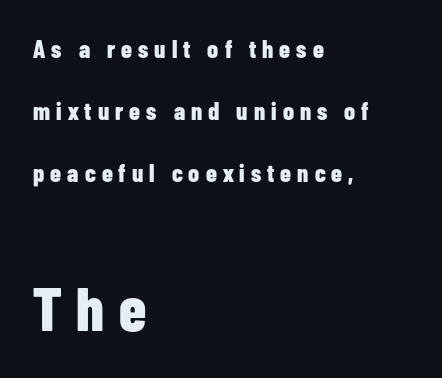
The image shows 62 px bold, condensed sans-serif type, upright; set left-aligned, loose line spacing (2.49x), unusually wide letter spacing (+0.24 em), not underlined; the second (bottom) block is 2.48x larger; low stroke contrast and a medium x-height.
